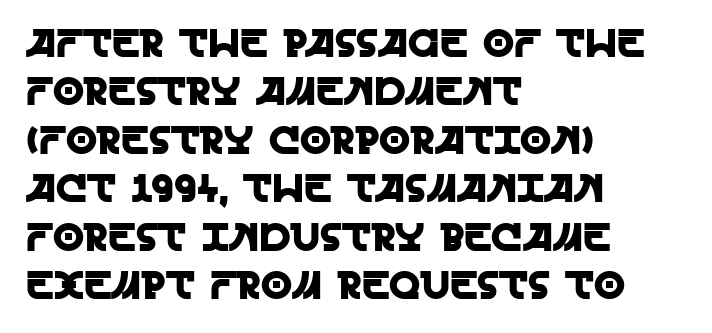
{"serif": "no", "italic": "no", "width": "normal", "x_height": "large", "monospaced": "no", "underline": "no", "align": "left", "line_spacing_ratio": 1.21, "letter_spacing": "normal", "letter_spacing_em": 0.0, "glyph_px": 40}
